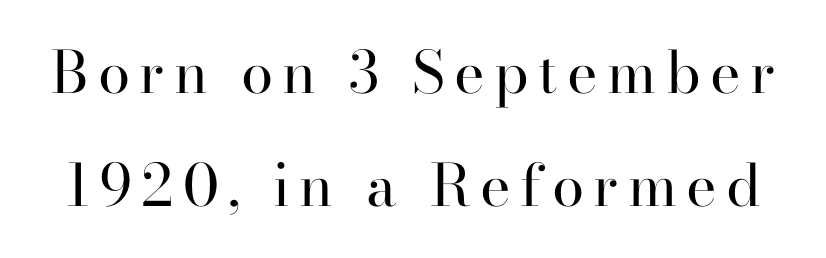
The passage shown is typed in a proportional face where columns would drift. A quiet, ordinary-to-light weight characterises the typeface. Unlike a clean sans, this face finishes its strokes with serifs. Posture: vertical. Just letters on the line, the space beneath them empty. In terms of leading, this rendering errs on the spacious side.
